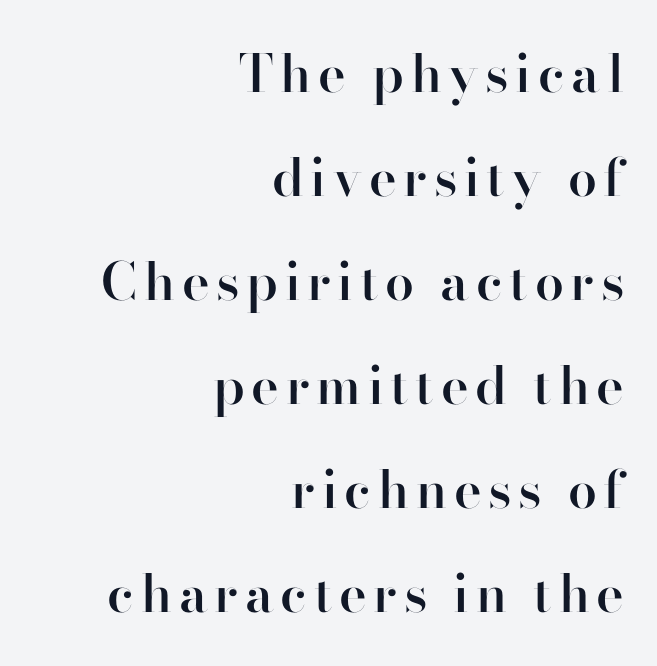
{"serif": "no", "italic": "no", "bold": "semi", "weight": "semibold", "width": "normal", "stroke_contrast": "high", "x_height": "small", "monospaced": "no", "underline": "no", "align": "right", "line_spacing": "loose", "line_spacing_ratio": 2.0, "glyph_px": 52}
